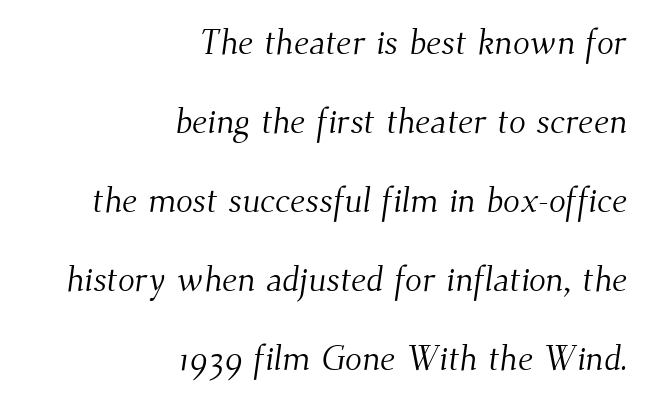
The typesetter chose a ragged-left arrangement here. Words float on clear page, feet unadorned. The vertical gap from one line to the next is large. These lines are rendered in a variable-pitch font.
